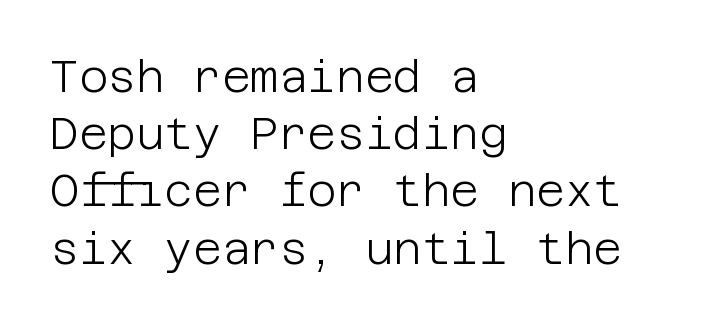
The image shows 44 px light sans-serif type, upright; set left-aligned, normal line spacing (1.3x), normal letter spacing, not underlined; low stroke contrast and a large x-height.
